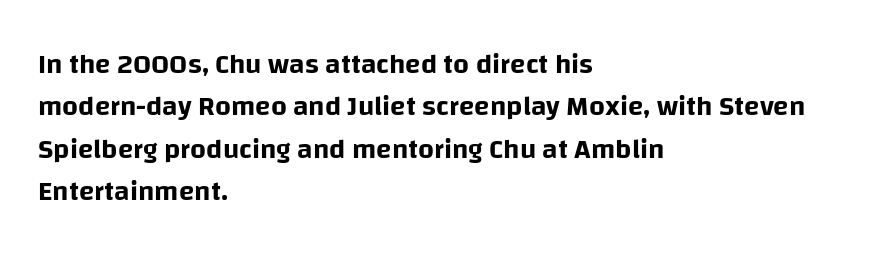
The image shows 28 px sans-serif type, upright; set left-aligned, normal line spacing (1.51x), normal letter spacing, not underlined; low stroke contrast and a large x-height.
